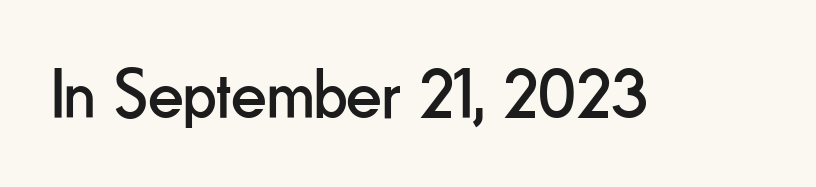
{"serif": "no", "italic": "no", "bold": "no", "weight": "regular", "width": "condensed", "stroke_contrast": "low", "x_height": "small", "monospaced": "no", "underline": "no", "letter_spacing": "normal", "letter_spacing_em": 0.0, "glyph_px": 70}
